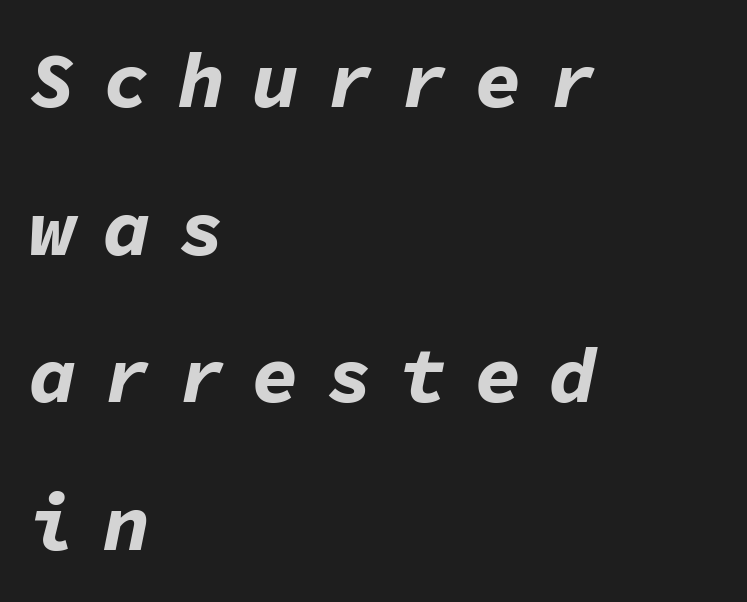
Q: Is the text bold? A: Yes.
Q: Is the text italic (slanted)? A: Yes, it leans right by about 11 degrees.
Q: Is the text underlined? A: No.
Q: How is the paragraph aligned? A: Left-aligned.
Q: Is the spacing between letters normal or unusually wide? A: Unusually wide.
Q: Width (condensed, normal, or wide)? A: Normal.
Q: Stroke contrast? A: Low.
Q: x-height? A: Medium.
Q: Monospaced? A: Yes.
